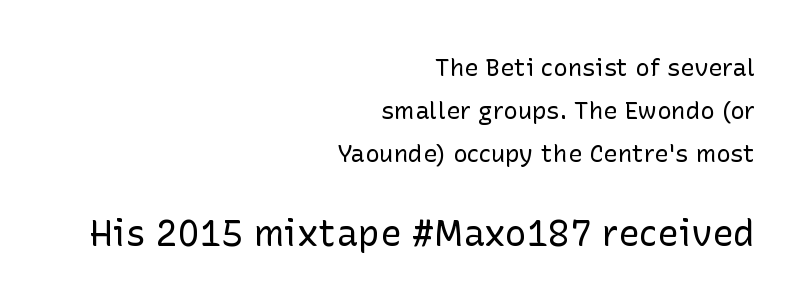
The image shows 36 px regular-weight sans-serif type, upright; set right-aligned, line spacing 1.79x, normal letter spacing, not underlined; the second (bottom) block is 1.5x larger; low stroke contrast and a medium x-height.
